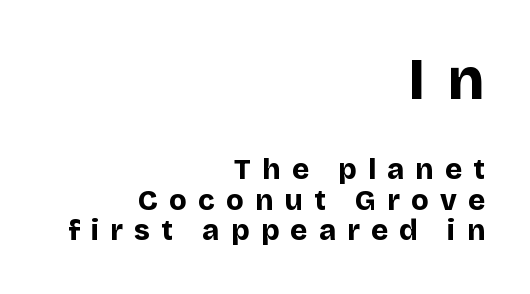
{"serif": "no", "italic": "no", "bold": "yes", "weight": "bold", "width": "normal", "stroke_contrast": "low", "x_height": "large", "monospaced": "no", "underline": "no", "align": "right", "line_spacing": "tight", "line_spacing_ratio": 1.05, "letter_spacing": "wide", "letter_spacing_em": 0.39, "larger_block": "first", "size_ratio": 2.0, "glyph_px": 58}
